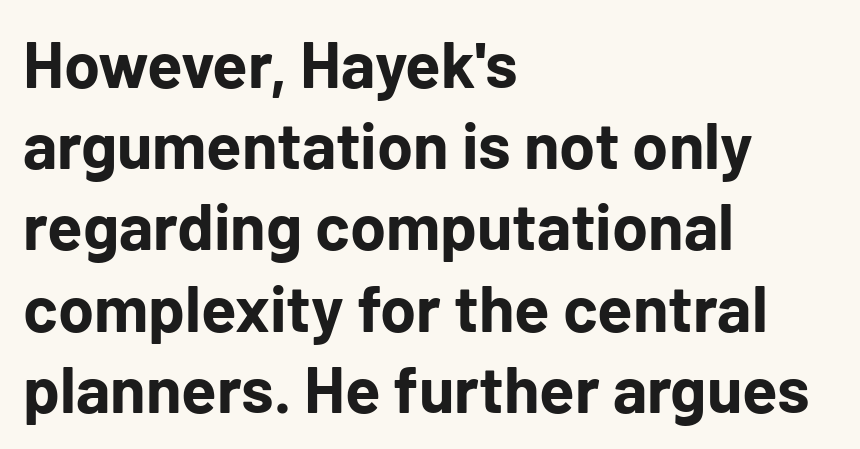
{"serif": "no", "italic": "no", "bold": "yes", "weight": "bold", "width": "normal", "stroke_contrast": "low", "x_height": "medium", "monospaced": "no", "underline": "no", "align": "left", "line_spacing": "normal", "line_spacing_ratio": 1.25, "letter_spacing": "normal", "letter_spacing_em": 0.0, "glyph_px": 65}
